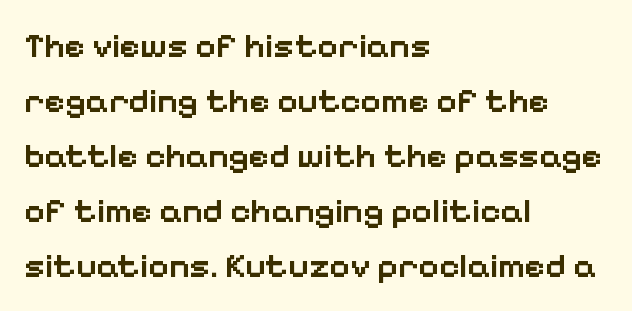
The image shows 35 px semibold sans-serif type, upright; set left-aligned, normal line spacing (1.57x), normal letter spacing, not underlined; low stroke contrast and a medium x-height.
